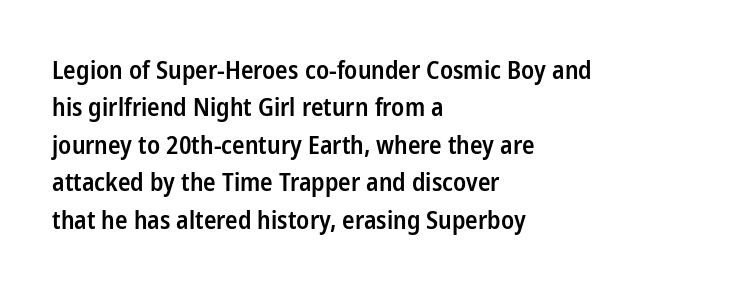
{"italic": "no", "bold": "semi", "underline": "no", "align": "left", "line_spacing": "normal", "line_spacing_ratio": 1.5, "letter_spacing": "normal", "letter_spacing_em": 0.0, "glyph_px": 25}
